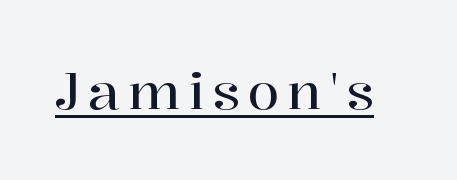
The image shows 51 px serif type, upright; set underlined; high stroke contrast and a medium x-height.
